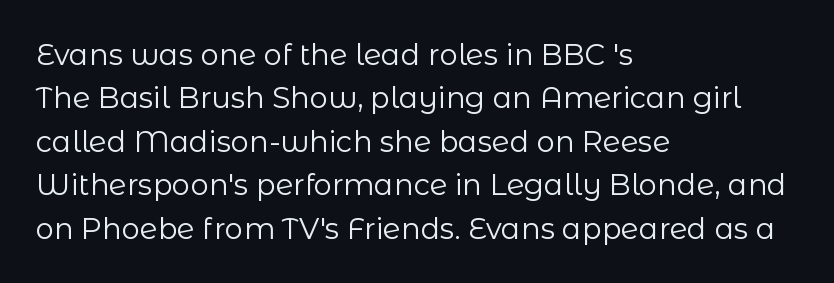
The image shows 29 px regular-weight sans-serif type, upright; set left-aligned, normal line spacing (1.5x), normal letter spacing, not underlined; low stroke contrast and a medium x-height.
